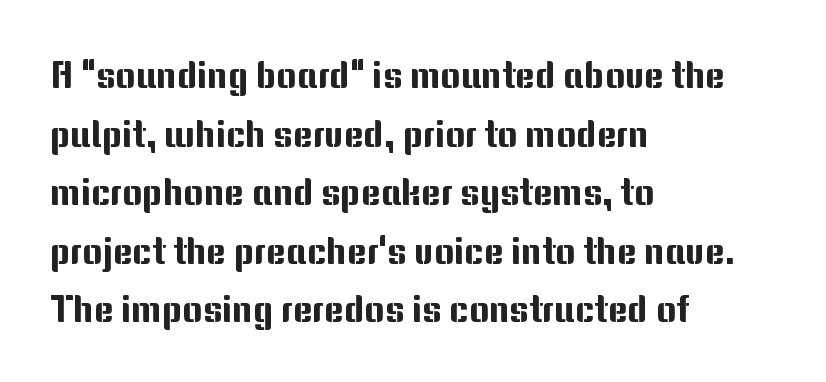
Stroke terminals: plain, sans-serif. No italicization has been applied; the sample stays upright. Is this a fixed-width face? No — the glyphs have proportional, varying widths. Spacing between characters is what you'd get straight out of the box. A clean baseline with only descenders dipping below it.
